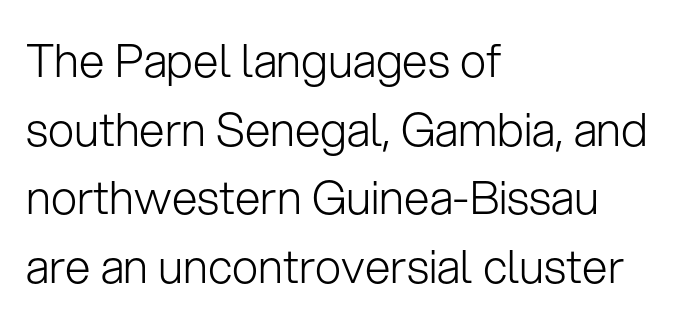
Ordinary non-slanted type is in use. Typographically, this falls in the sans-serif category. Plain, unruled lines of type. Character widths vary here, with narrow letters taking less room than wide ones.
